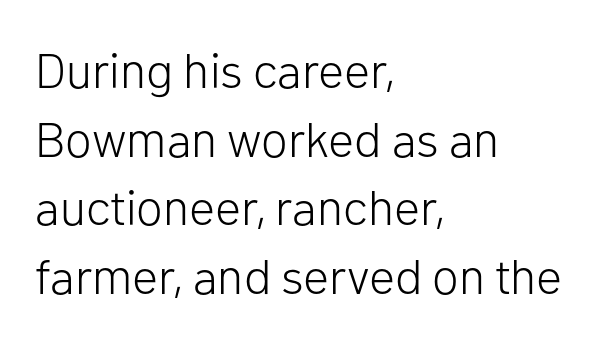
{"serif": "no", "italic": "no", "bold": "no", "weight": "light", "width": "normal", "stroke_contrast": "low", "x_height": "medium", "monospaced": "no", "underline": "no", "align": "left", "line_spacing": "normal", "line_spacing_ratio": 1.4, "letter_spacing": "normal", "letter_spacing_em": 0.0, "glyph_px": 49}
